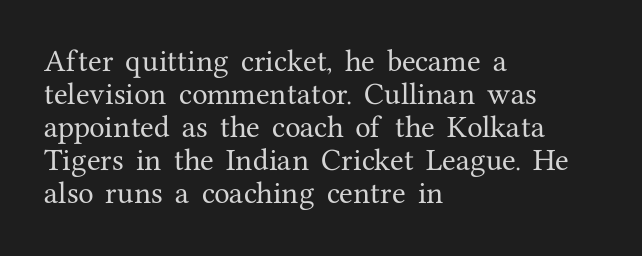
The image shows 25 px text type, upright; set left-aligned, normal line spacing (1.32x), normal letter spacing, not underlined.
